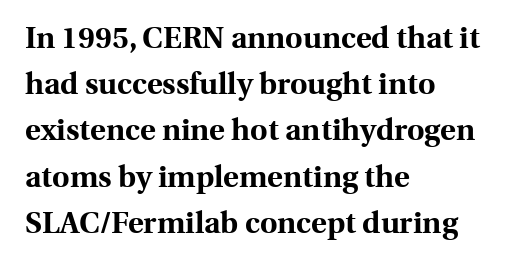
The image shows 30 px bold serif type, upright; set left-aligned, normal line spacing (1.54x), normal letter spacing, not underlined; a medium x-height.
